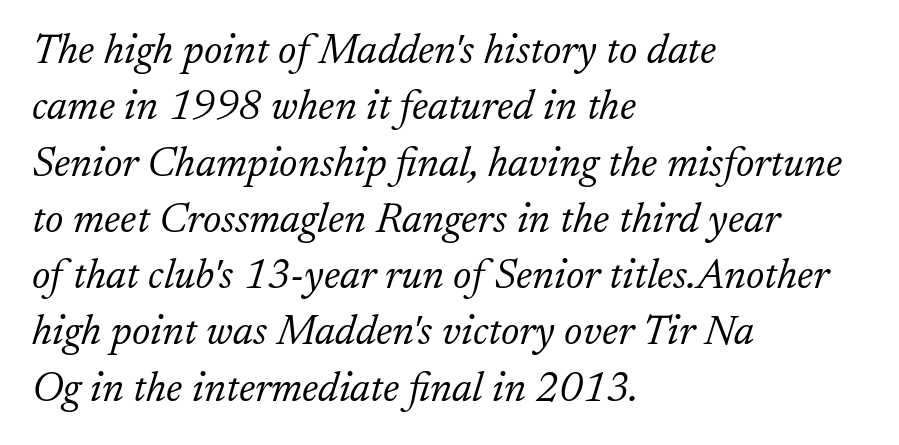
{"serif": "yes", "italic": "yes", "lean": "right", "slant_degrees": 17, "bold": "no", "weight": "light", "width": "normal", "stroke_contrast": "low", "x_height": "small", "monospaced": "no", "underline": "no", "align": "left", "line_spacing": "normal", "line_spacing_ratio": 1.34, "letter_spacing": "normal", "letter_spacing_em": 0.0, "glyph_px": 42}
